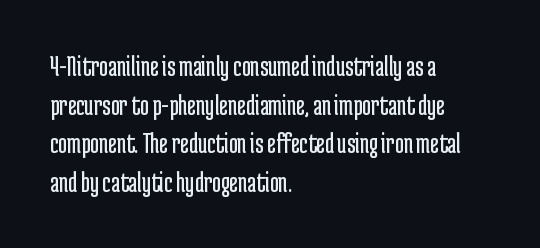
A bare baseline throughout the passage. A typesetter would call this zero additional tracking. The font is comparable to plain body text, perhaps lighter. Line spacing here is normal.
